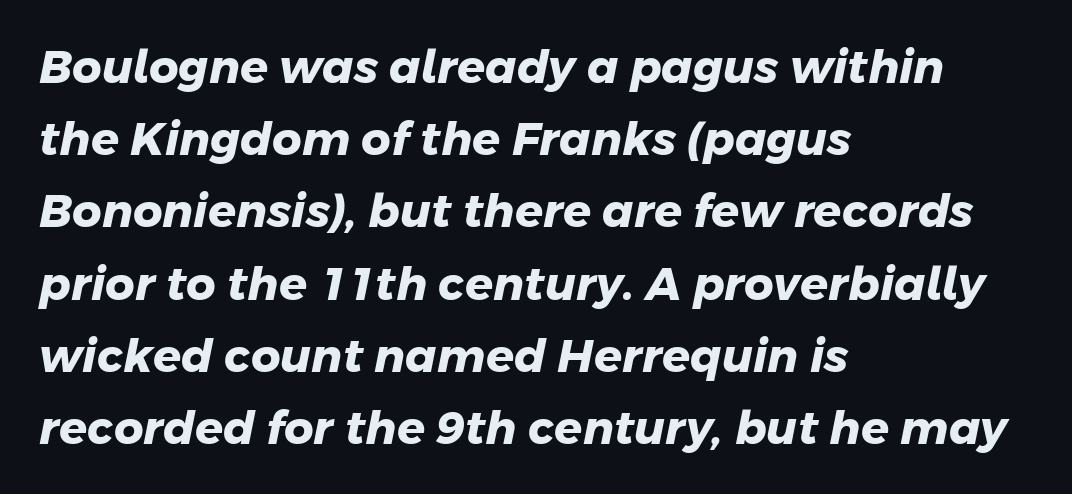
{"serif": "no", "bold": "yes", "weight": "heavy", "width": "normal", "stroke_contrast": "low", "x_height": "medium", "monospaced": "no", "underline": "no", "align": "left", "line_spacing": "normal", "line_spacing_ratio": 1.57, "letter_spacing": "normal", "letter_spacing_em": 0.0, "glyph_px": 46}
